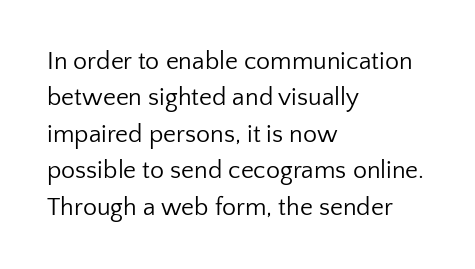
In terms of posture, this sample is upright. The passage shown has conventional tracking throughout. The zone under the glyphs is completely vacant. The lines are quadded left. These glyphs show unthickened strokes, regular width or finer. Rows of type keep a routine distance in the vertical direction.
